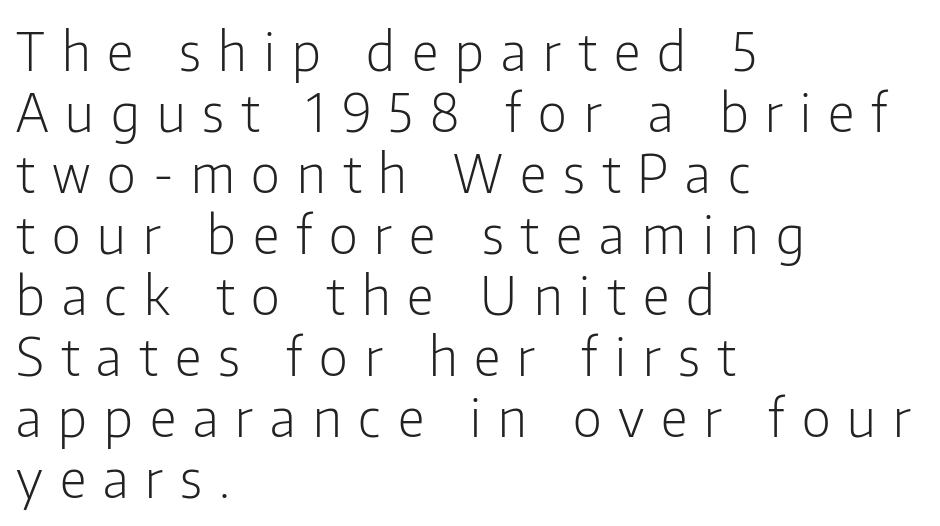
The face used here is proportionally spaced, like ordinary book or web type. The weight would be labelled regular, book, light, or lighter still. The letters stand straight up with perfectly vertical stems. Letters rest on an invisible, unmarked baseline. The rendering uses a small line-height, squeezing the rows.
